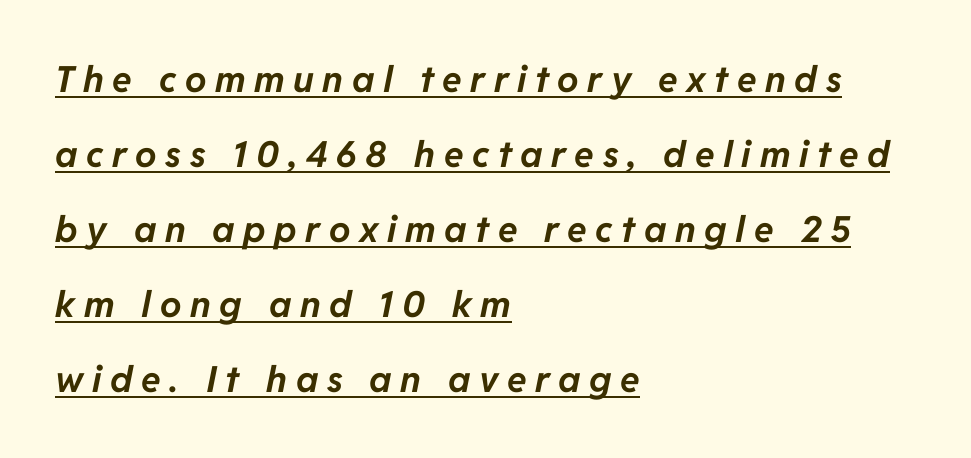
Q: Is the text bold? A: Yes.
Q: Is the text italic (slanted)? A: Yes, it leans right by about 11 degrees.
Q: Is the text underlined? A: Yes.
Q: How is the paragraph aligned? A: Left-aligned.
Q: Is the spacing between letters normal or unusually wide? A: Unusually wide.
Q: Is the spacing between lines tight, normal or loose? A: Loose.
Q: Width (condensed, normal, or wide)? A: Normal.
Q: Stroke contrast? A: Low.
Q: x-height? A: Medium.
Q: Monospaced? A: No.
